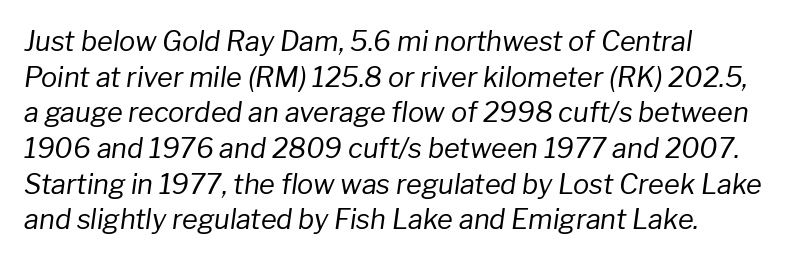
{"italic": "yes", "lean": "right", "slant_degrees": 8, "bold": "no", "underline": "no", "line_spacing": "normal", "line_spacing_ratio": 1.32, "letter_spacing": "normal", "letter_spacing_em": 0.0, "glyph_px": 27}
